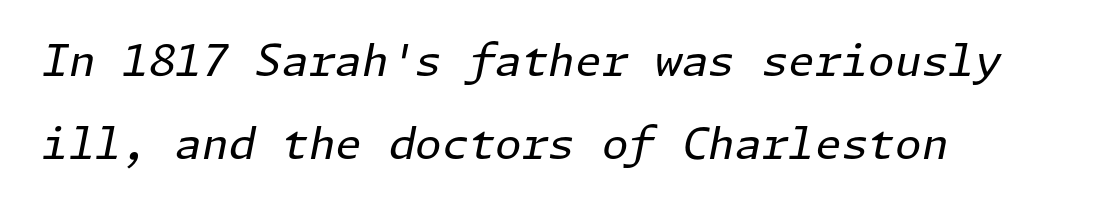
{"italic": "yes", "lean": "right", "slant_degrees": 11, "bold": "no", "weight": "regular", "width": "normal", "stroke_contrast": "low", "x_height": "medium", "underline": "no", "align": "left", "line_spacing": "loose", "line_spacing_ratio": 1.93, "letter_spacing": "normal", "letter_spacing_em": 0.0, "glyph_px": 43}
